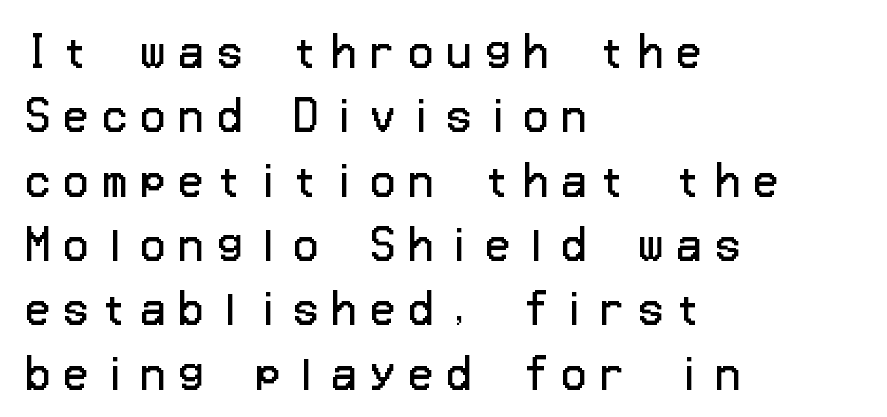
Bold? No — there's no thickening of the strokes. Honestly, the row spacing looks completely unremarkable. The letters stand upright; this is a roman face. Tracking here is generous; glyphs stand well apart from one another. What kind of face is this? One without serifs — a sans.
